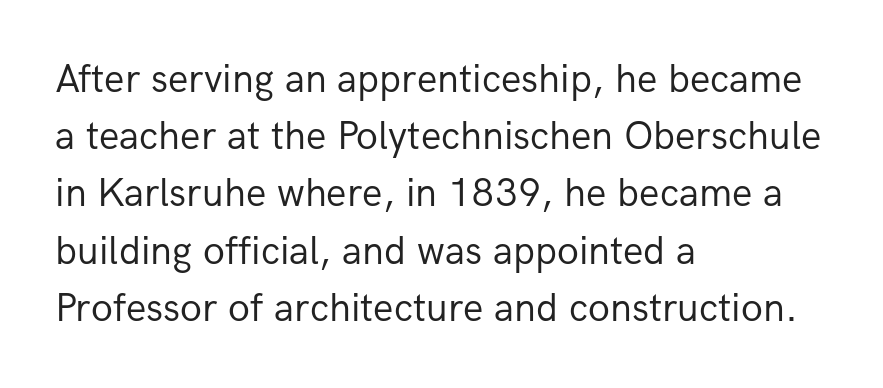
{"serif": "no", "italic": "no", "bold": "no", "weight": "regular", "width": "normal", "stroke_contrast": "low", "x_height": "medium", "monospaced": "no", "underline": "no", "align": "left", "line_spacing": "normal", "line_spacing_ratio": 1.43, "letter_spacing": "normal", "letter_spacing_em": 0.0, "glyph_px": 40}
